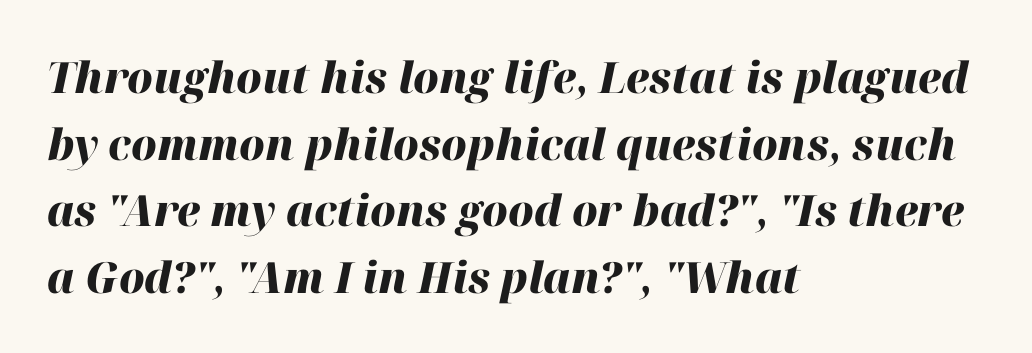
Baseline-to-baseline distance is the conventional proportion of letter height. The string is rendered with underlining switched off. Each letter keeps its own natural width here, so spacing adapts to shape. The rendering uses a bold face; every stroke is thick and dark.
